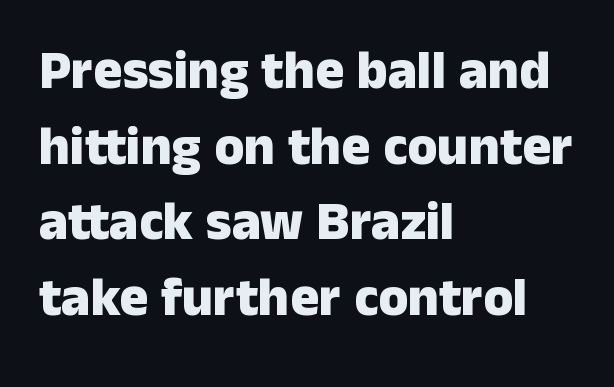
Q: Is the text bold? A: Yes.
Q: Is the text italic (slanted)? A: No, it is upright.
Q: Is the typeface a serif or a sans-serif typeface? A: Sans-serif.
Q: Is the text underlined? A: No.
Q: How is the paragraph aligned? A: Left-aligned.
Q: Is the spacing between letters normal or unusually wide? A: Normal.
Q: Is the spacing between lines tight, normal or loose? A: Normal.
Q: Width (condensed, normal, or wide)? A: Normal.
Q: Stroke contrast? A: Low.
Q: x-height? A: Medium.
Q: Monospaced? A: No.
